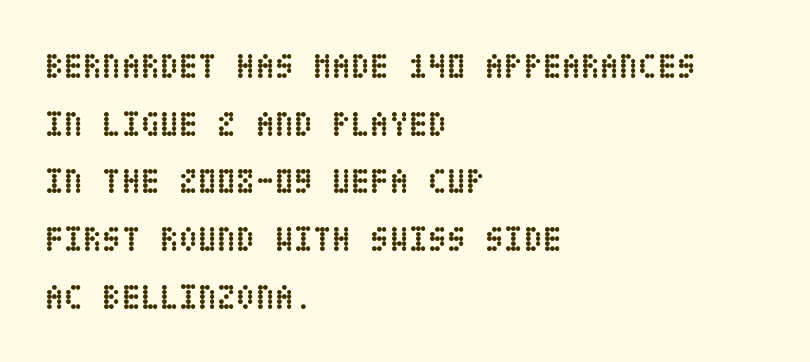
Q: Is the text bold? A: Yes.
Q: Is the text italic (slanted)? A: No, it is upright.
Q: Is the text underlined? A: No.
Q: How is the paragraph aligned? A: Left-aligned.
Q: Is the spacing between letters normal or unusually wide? A: Normal.
Q: Is the spacing between lines tight, normal or loose? A: Normal.
Q: Width (condensed, normal, or wide)? A: Condensed.
Q: Stroke contrast? A: Low.
Q: x-height? A: Large.
